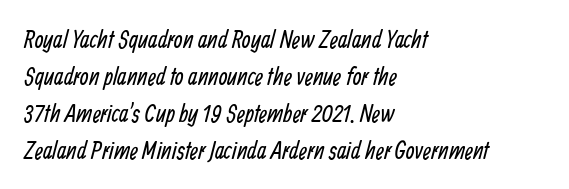
Q: Is the text bold? A: No.
Q: Is the text underlined? A: No.
Q: How is the paragraph aligned? A: Left-aligned.
Q: Is the spacing between letters normal or unusually wide? A: Normal.
Q: Is the spacing between lines tight, normal or loose? A: Normal.
